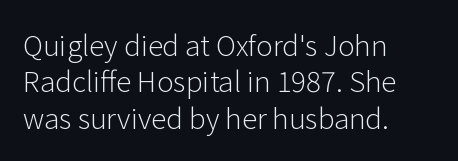
The image shows 28 px light sans-serif type, upright; set left-aligned, normal line spacing (1.3x), normal letter spacing, not underlined; low stroke contrast and a medium x-height.
